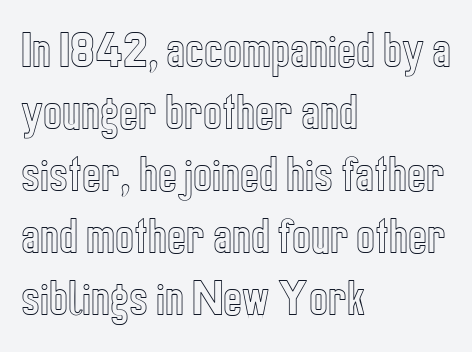
The image shows 40 px condensed type, upright; set left-aligned, normal line spacing (1.55x), normal letter spacing, not underlined; a medium x-height.
